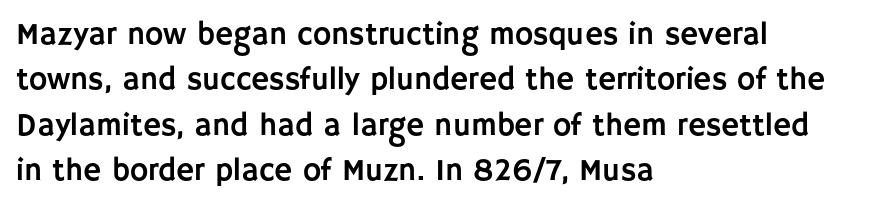
{"serif": "no", "italic": "no", "width": "normal", "stroke_contrast": "low", "x_height": "large", "monospaced": "no", "underline": "no", "align": "left", "line_spacing": "normal", "line_spacing_ratio": 1.46, "letter_spacing": "normal", "letter_spacing_em": 0.0, "glyph_px": 31}
